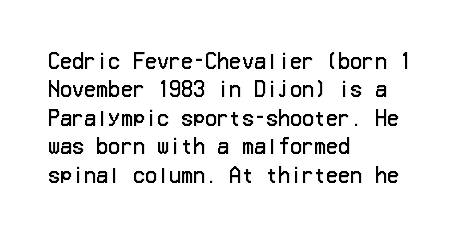
Glyph-to-glyph distance matches everyday printed text. One glance says typical: line gaps are just what's usual. A bare baseline throughout the passage. Does the lettering tilt? It doesn't — this is upright.
